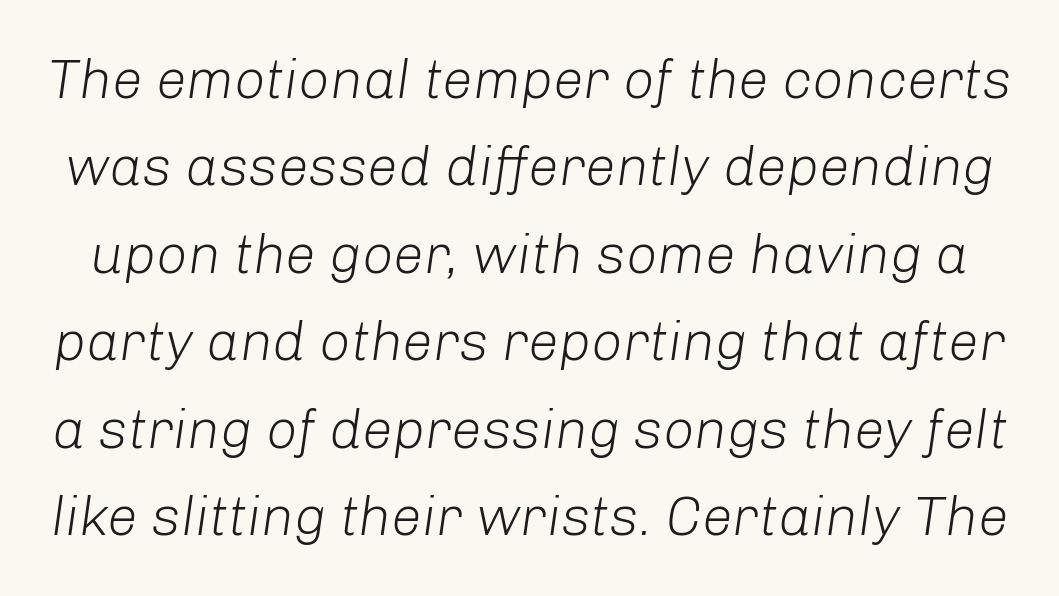
Notice how the stems are inclined rather than vertical — that's the hallmark of italics. Standard letterfit; no display-style spreading of the glyphs. The font is comparable to plain body text, perhaps lighter. Has an underline been added? It has not. The letters advance in unequal steps, a hallmark of proportional type.
